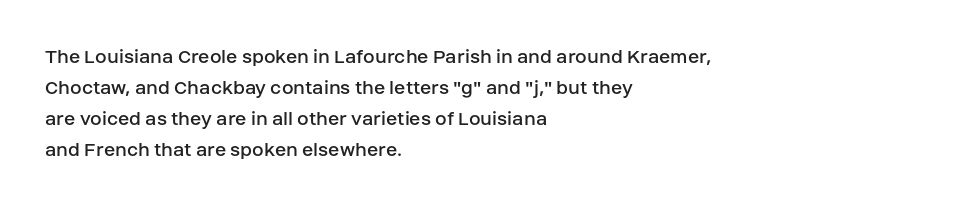
If you drew a line through each stem, it would be perfectly vertical. Leftover space on each line is placed entirely after the last word. The vertical gap from one line to the next is medium. The specimen omits any rule beneath the text block's lines.
